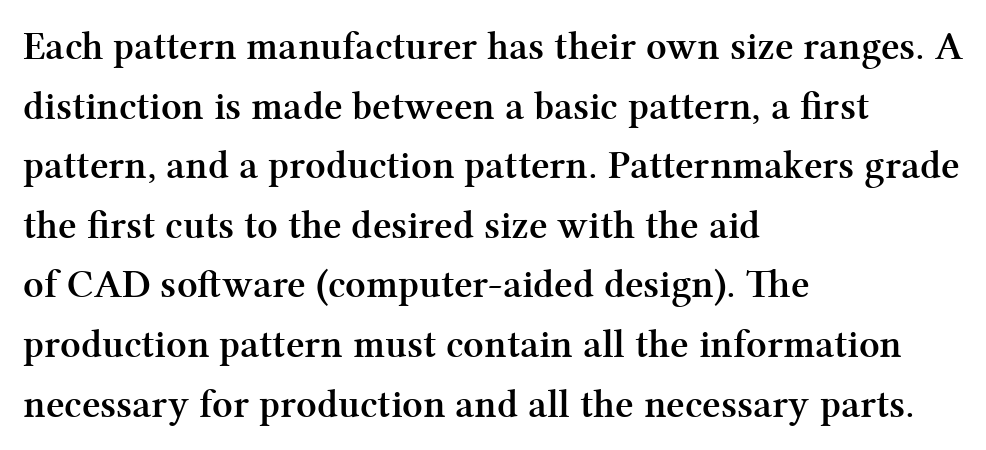
{"serif": "yes", "italic": "no", "bold": "yes", "weight": "semibold", "width": "normal", "stroke_contrast": "medium", "x_height": "medium", "monospaced": "no", "underline": "no", "align": "left", "line_spacing": "normal", "line_spacing_ratio": 1.49, "letter_spacing": "normal", "letter_spacing_em": 0.0, "glyph_px": 40}
